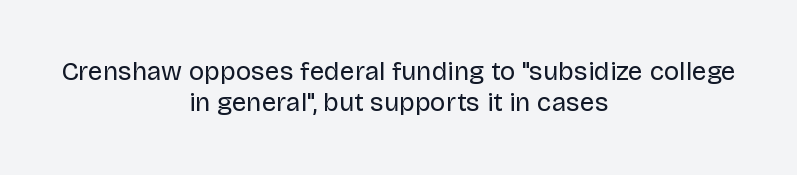
Q: Is the text bold? A: No.
Q: Is the text italic (slanted)? A: No, it is upright.
Q: Is the text underlined? A: No.
Q: How is the paragraph aligned? A: Centered.
Q: Is the spacing between letters normal or unusually wide? A: Normal.
